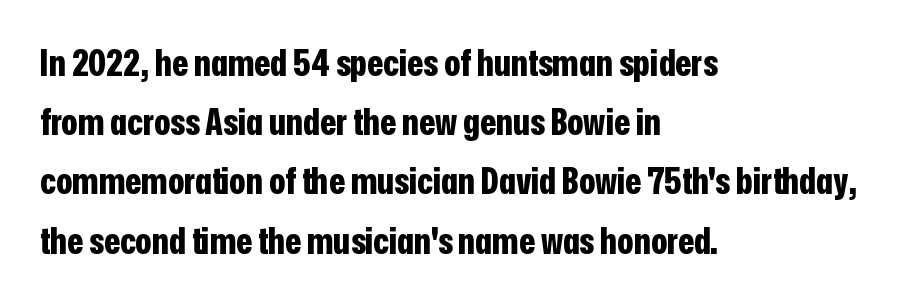
The letters are bold, with thick, heavy strokes. Bare-footed words on every line. A typesetter would call this zero additional tracking. This block has exactly the height ordinary leading produces. Teacher's note: observe the even left margin — that is flush-left alignment. The lettering stays uniformly vertical, giving the passage a roman look.
